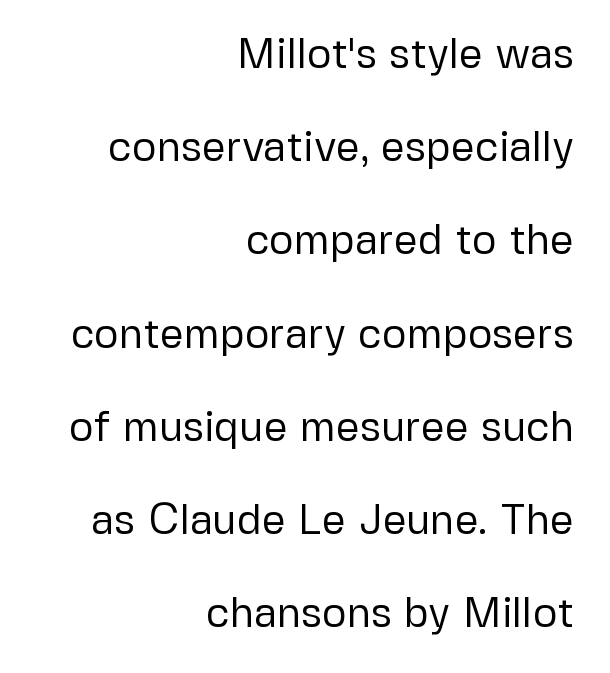
{"serif": "no", "italic": "no", "bold": "no", "weight": "regular", "width": "normal", "stroke_contrast": "low", "x_height": "medium", "monospaced": "no", "underline": "no", "align": "right", "line_spacing": "loose", "line_spacing_ratio": 2.22, "letter_spacing": "normal", "letter_spacing_em": 0.0, "glyph_px": 42}
